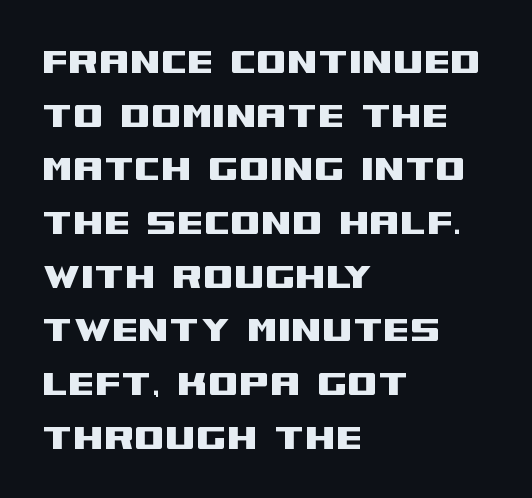
{"serif": "no", "italic": "no", "width": "wide", "stroke_contrast": "medium", "x_height": "large", "monospaced": "no", "underline": "no", "align": "left", "line_spacing_ratio": 1.22, "letter_spacing": "normal", "letter_spacing_em": 0.0, "glyph_px": 44}
